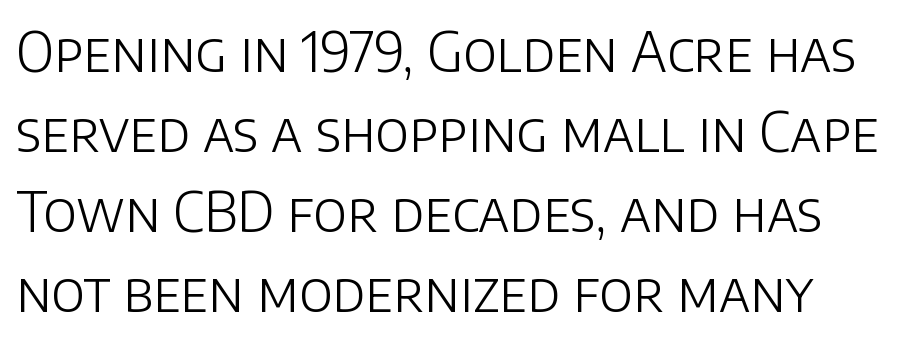
Q: Is the text bold? A: No.
Q: Is the text italic (slanted)? A: No, it is upright.
Q: Is the typeface a serif or a sans-serif typeface? A: Sans-serif.
Q: Is the text underlined? A: No.
Q: Is the spacing between letters normal or unusually wide? A: Normal.
Q: Is the spacing between lines tight, normal or loose? A: Normal.
Q: Width (condensed, normal, or wide)? A: Normal.
Q: Stroke contrast? A: Low.
Q: x-height? A: Large.
Q: Monospaced? A: No.
